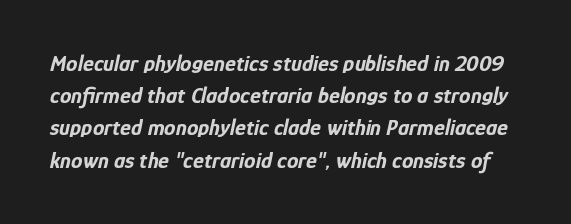
Q: Is the text bold? A: Yes.
Q: Is the text italic (slanted)? A: Yes, it leans right by about 12 degrees.
Q: Is the text underlined? A: No.
Q: Is the spacing between letters normal or unusually wide? A: Normal.
Q: Is the spacing between lines tight, normal or loose? A: Normal.
